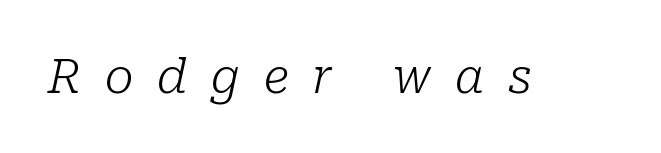
{"serif": "yes", "italic": "yes", "lean": "right", "slant_degrees": 10, "bold": "no", "weight": "light", "width": "normal", "stroke_contrast": "low", "x_height": "medium", "monospaced": "no", "underline": "no", "letter_spacing": "wide", "letter_spacing_em": 0.5, "glyph_px": 48}
